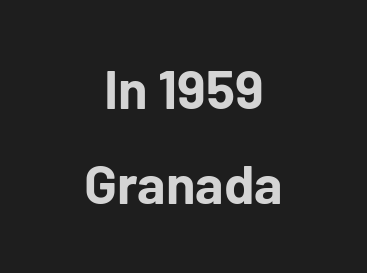
{"serif": "no", "italic": "no", "bold": "yes", "weight": "bold", "width": "normal", "stroke_contrast": "low", "x_height": "medium", "monospaced": "no", "underline": "no", "align": "center", "line_spacing_ratio": 1.76, "letter_spacing": "normal", "letter_spacing_em": 0.0, "glyph_px": 54}
